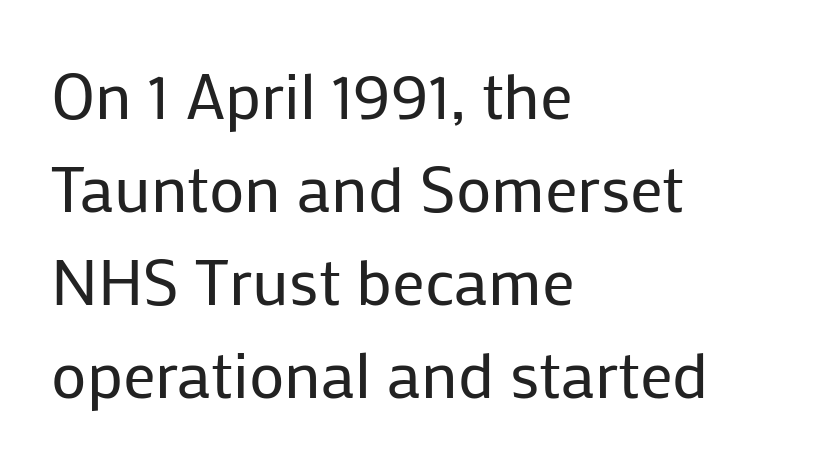
You could not count columns in this text — the font is proportionally spaced. Which margin do the lines hug? The left one — the right edge is uneven. The rows are spaced the way most documents space them. The type family on display is of the sans-serif kind.
